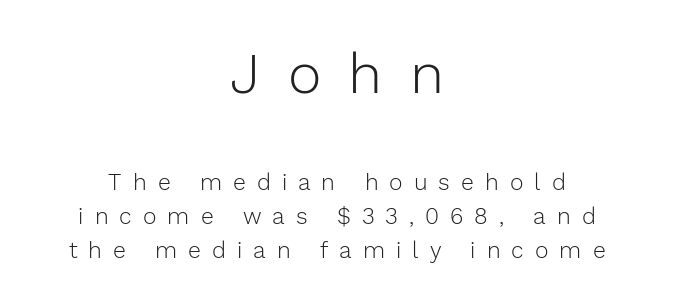
The image shows 57 px light sans-serif type, upright; set centered, normal line spacing (1.47x), unusually wide letter spacing (+0.48 em), not underlined; the first (top) block is 2.48x larger; low stroke contrast and a medium x-height.
